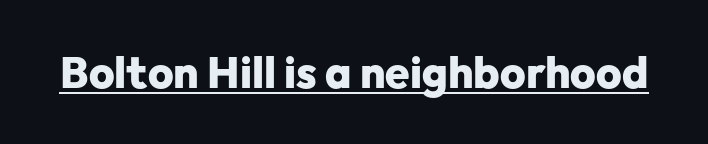
Q: Is the text bold? A: Yes.
Q: Is the text italic (slanted)? A: No, it is upright.
Q: Is the typeface a serif or a sans-serif typeface? A: Sans-serif.
Q: Is the text underlined? A: Yes.
Q: Is the spacing between letters normal or unusually wide? A: Normal.
Q: Width (condensed, normal, or wide)? A: Normal.
Q: Stroke contrast? A: Low.
Q: x-height? A: Medium.
Q: Monospaced? A: No.
